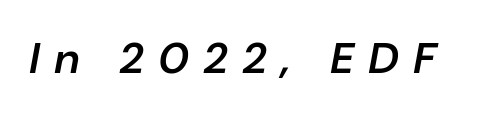
{"italic": "yes", "lean": "right", "slant_degrees": 10, "bold": "semi", "weight": "semibold", "width": "normal", "stroke_contrast": "low", "x_height": "medium", "monospaced": "no", "underline": "no", "letter_spacing": "wide", "letter_spacing_em": 0.32, "glyph_px": 44}
